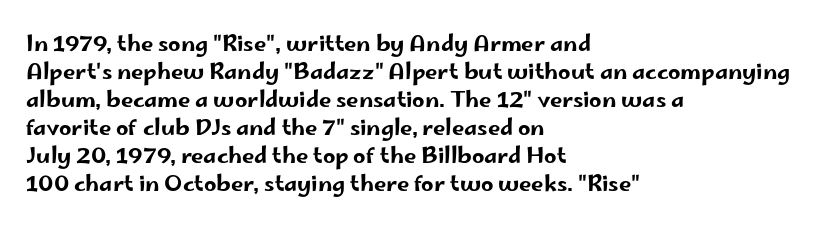
In terms of leading, this rendering sits right in the middle. Do the letters lean? They stand straight. These lines stack with their left ends in a neat column. The zone under the glyphs is completely vacant. The letters sit at their default tracking, neither squeezed nor spread.
